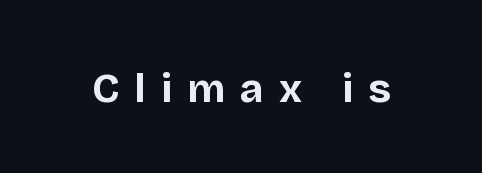
This sample uses an upright cut, with every glyph sitting square on the baseline. The passage shown is typed in a proportional face where columns would drift. Has an underline been added? It has not. On the weight axis this lands at bold, roughly 700. Glyph-to-glyph distance is far greater than everyday printed text.
